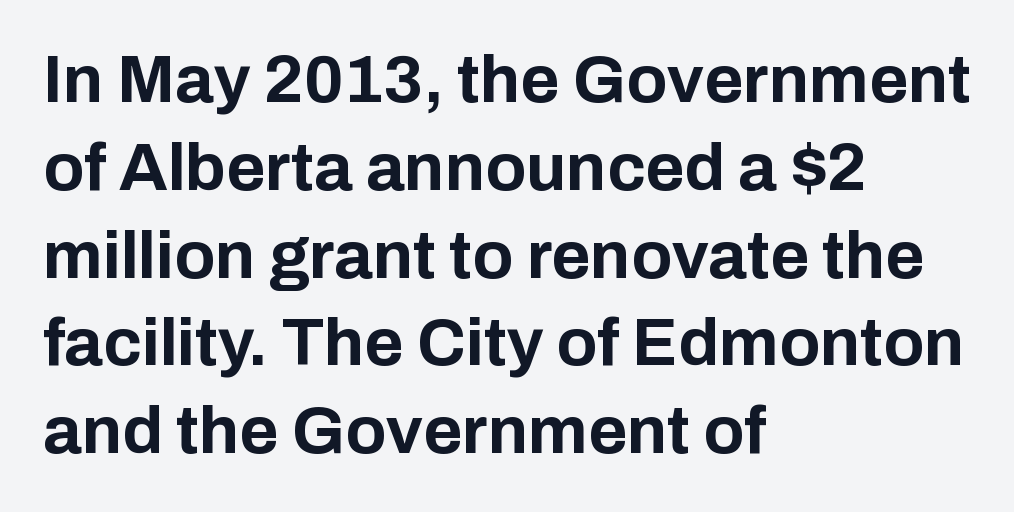
Successive baselines arrive at the customary interval. Caption: standard tracking, unaltered. The rendering uses natural spacing where letterforms have individual widths. Serif or sans? Sans — the stroke terminals are bare. The glyphs have the mass of a bold cut.
